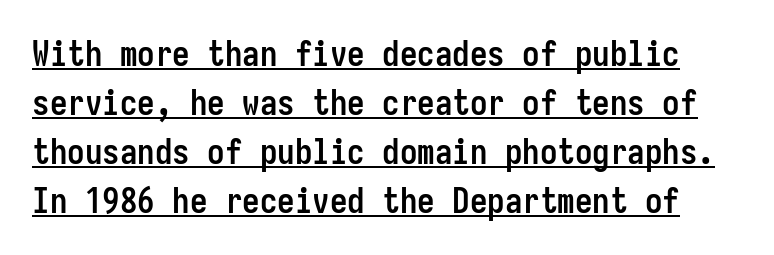
Q: Is the text bold? A: Yes.
Q: Is the text italic (slanted)? A: No, it is upright.
Q: Is the typeface a serif or a sans-serif typeface? A: Sans-serif.
Q: Is the text underlined? A: Yes.
Q: Is the spacing between letters normal or unusually wide? A: Normal.
Q: Is the spacing between lines tight, normal or loose? A: Normal.
Q: Width (condensed, normal, or wide)? A: Condensed.
Q: Stroke contrast? A: Low.
Q: x-height? A: Medium.
Q: Monospaced? A: Yes.
